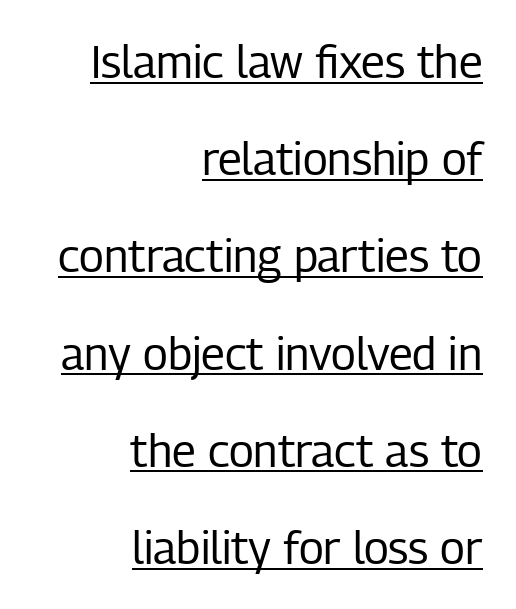
This is not heavy type; no bold has been used. This sample uses plain, unmodified letter spacing. A student would call this right alignment; a typographer would say flush right, rag left. A typesetter would call this leading open, well beyond the default. You could not count columns in this text — the font is proportionally spaced.
